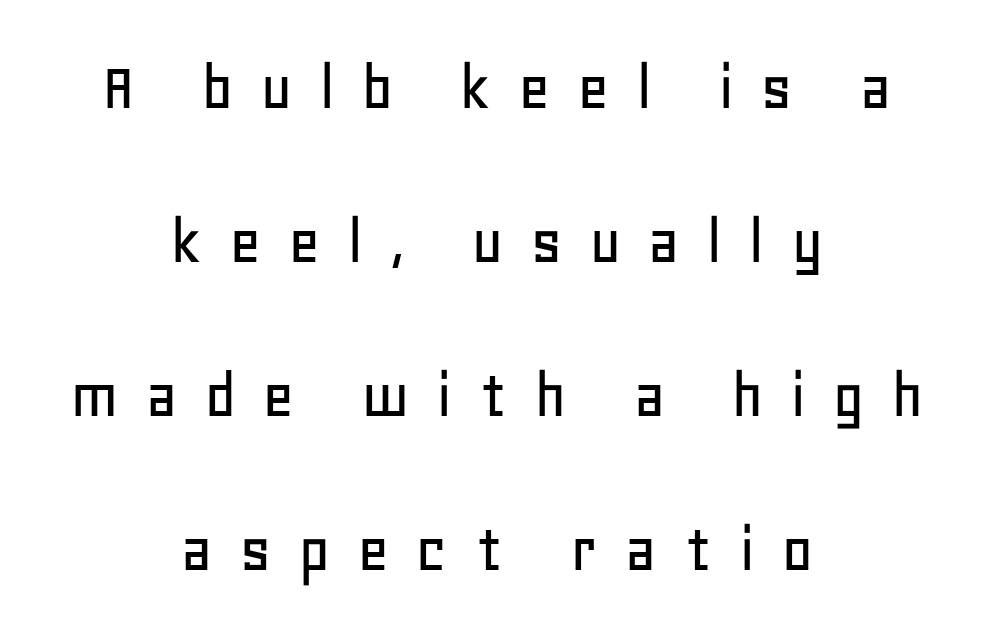
{"serif": "no", "italic": "no", "width": "normal", "stroke_contrast": "low", "x_height": "large", "monospaced": "no", "underline": "no", "align": "center", "line_spacing": "loose", "line_spacing_ratio": 2.2, "letter_spacing": "wide", "letter_spacing_em": 0.37, "glyph_px": 70}
